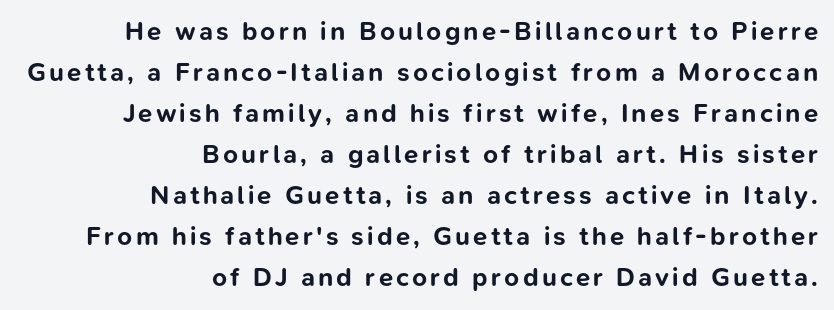
Q: Is the text bold? A: Yes.
Q: Is the text italic (slanted)? A: No, it is upright.
Q: Is the text underlined? A: No.
Q: How is the paragraph aligned? A: Right-aligned.
Q: Is the spacing between lines tight, normal or loose? A: Normal.
